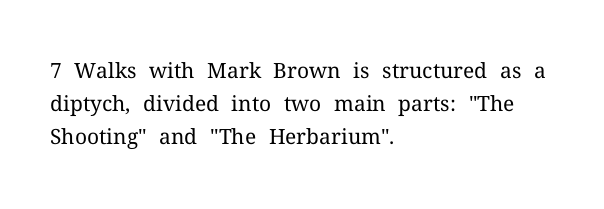
Upright lettering throughout. The rows are spaced the way most documents space them. These lines stack with their left ends in a neat column. The space beneath each line is pristine and unruled. This sample uses plain, unmodified letter spacing. Stem width sits at or under what a default text font uses.
